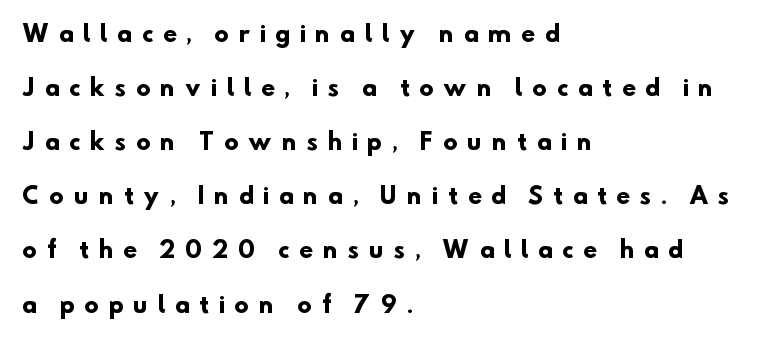
Reading down the block, your eye returns to a fixed left position each line. The strokes are fattened all the way to bold. The tracking jumps out immediately: characters are airy and widely separated. A clean baseline with only descenders dipping below it.
